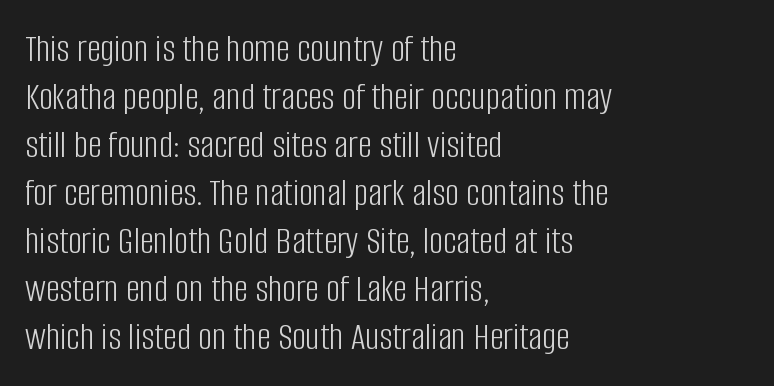
{"serif": "no", "italic": "no", "bold": "no", "weight": "light", "width": "condensed", "stroke_contrast": "low", "x_height": "large", "monospaced": "no", "underline": "no", "align": "left", "line_spacing_ratio": 1.23, "letter_spacing": "normal", "letter_spacing_em": 0.0, "glyph_px": 39}
